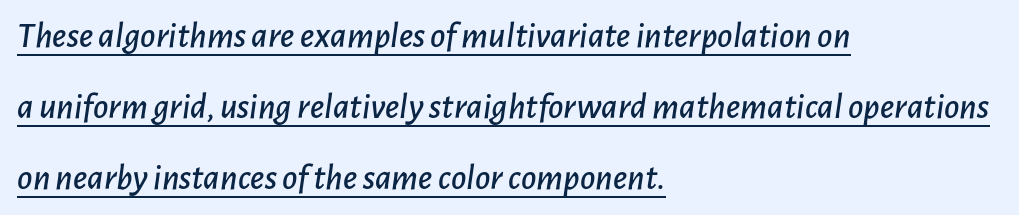
{"italic": "yes", "lean": "right", "slant_degrees": 7, "width": "normal", "stroke_contrast": "low", "x_height": "medium", "monospaced": "no", "underline": "yes", "align": "left", "line_spacing": "loose", "line_spacing_ratio": 1.92, "letter_spacing": "normal", "letter_spacing_em": 0.0, "glyph_px": 37}
